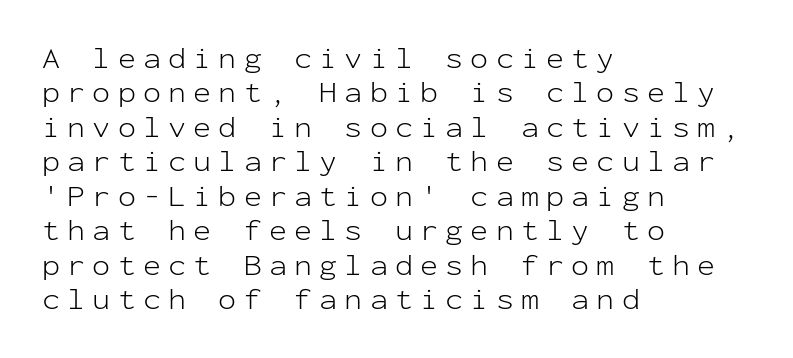
You could count columns in this text — the font is strictly monospaced. Style check: upright. If you drew a ruler down the left edge, every line would touch it. Stroke mass is kept to a normal reading level or below.
